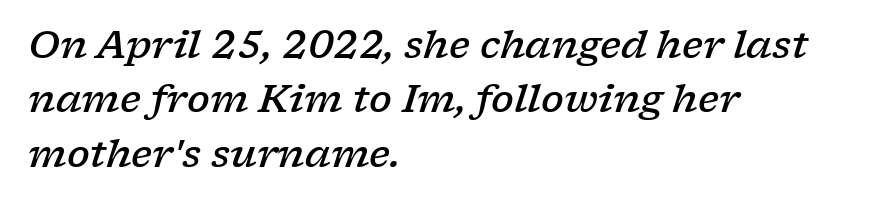
Nobody touched the tracking dial on this one. This sample keeps an unexceptional amount of space between lines. The letters carry serifs — small finishing strokes at the ends of their stems. The paragraph shown leans on its left margin. The characters look somewhat weighty, a semibold short of true bold.
